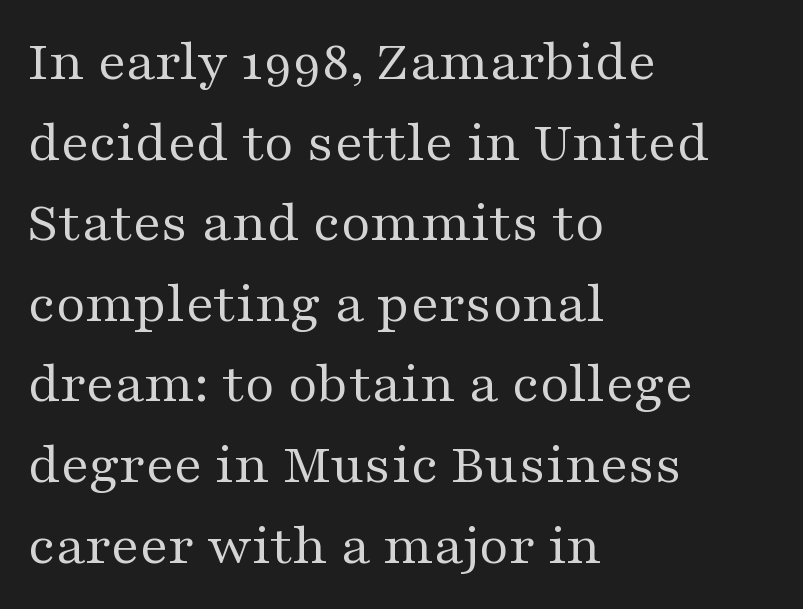
This sample is left-justified, so line endings fall wherever the words run out. Designer's note — italics off, roman on. Looks like regular typesetting: each glyph gets only the width it needs. Is this a heavy cut? Hardly; it is regular or lighter.
